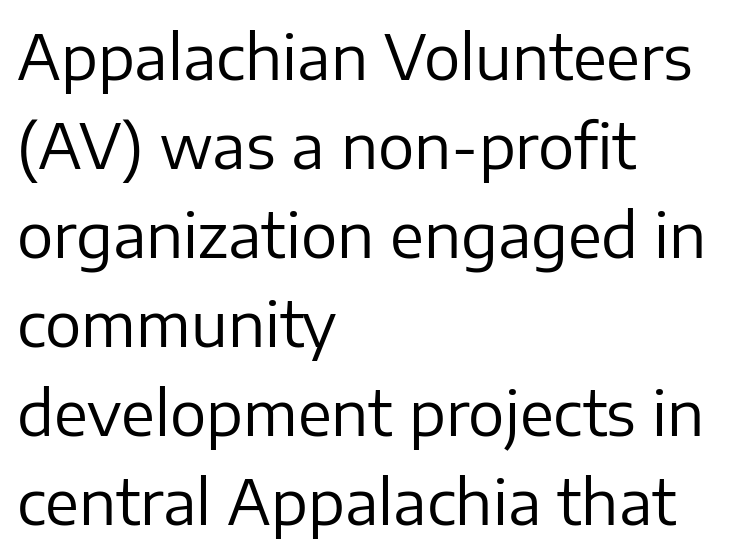
The face looks like a standard text weight, possibly lighter. Regarding serifs, this sample does without them. No extra tracking has been applied to these lines. Vertical strokes here are truly vertical. The space between consecutive lines is moderate. Descenders hang freely into open space.
